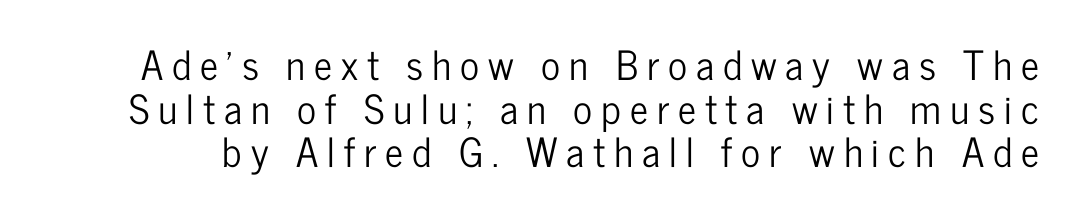
Leading: reduced. The letterforms stand isolated, each surrounded by extra space. Proportional: the letters do not fall into vertical columns. Ascenders rise straight up at ninety degrees. A typesetter would label this face a sans.
